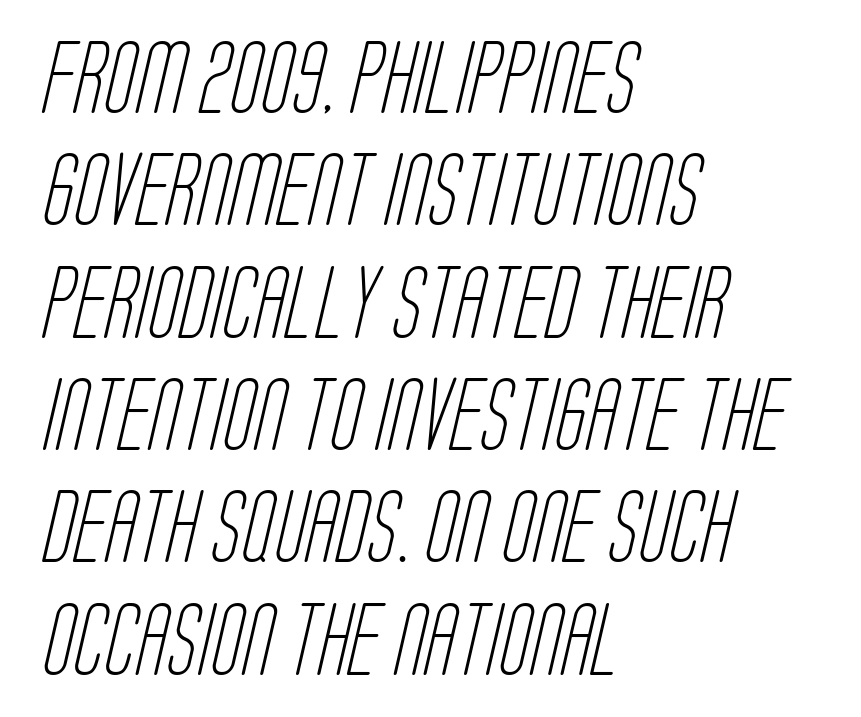
Heft: none added — not bold. Typographically, this falls in the sans-serif category. Beneath every word, the page is bare. The text block is weighted toward the left margin, trailing off unevenly rightward.
